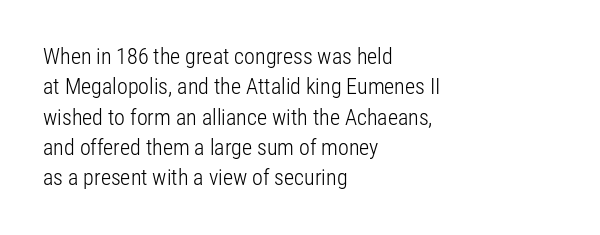
A quiet, ordinary-to-light weight characterises the typeface. The text block is weighted toward the left margin, trailing off unevenly rightward. This rendering leaves character spacing at its baseline value. Characters remain perfectly vertical along every line. The strip under each line holds only bare page.
